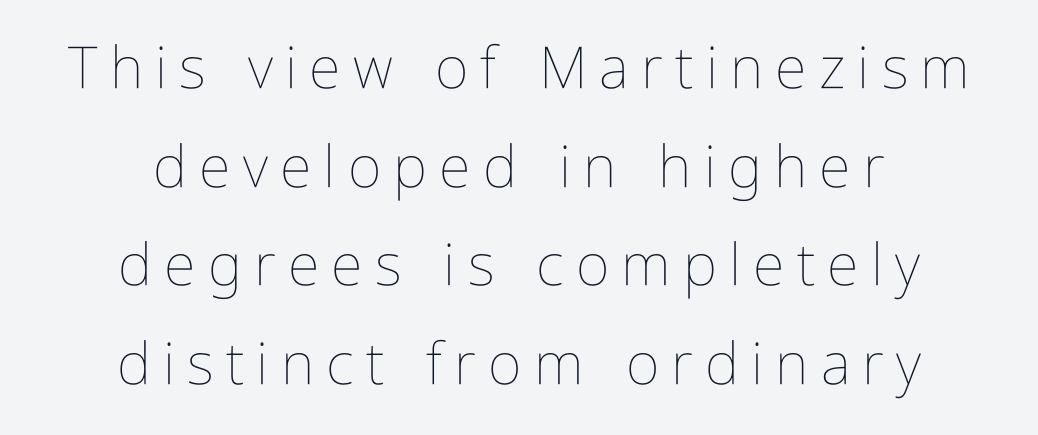
Q: Is the text bold? A: No.
Q: Is the text italic (slanted)? A: No, it is upright.
Q: Is the text underlined? A: No.
Q: How is the paragraph aligned? A: Centered.
Q: Is the spacing between letters normal or unusually wide? A: Unusually wide.
Q: Is the spacing between lines tight, normal or loose? A: Normal.
Q: Width (condensed, normal, or wide)? A: Condensed.
Q: Stroke contrast? A: Low.
Q: x-height? A: Medium.
Q: Monospaced? A: No.
